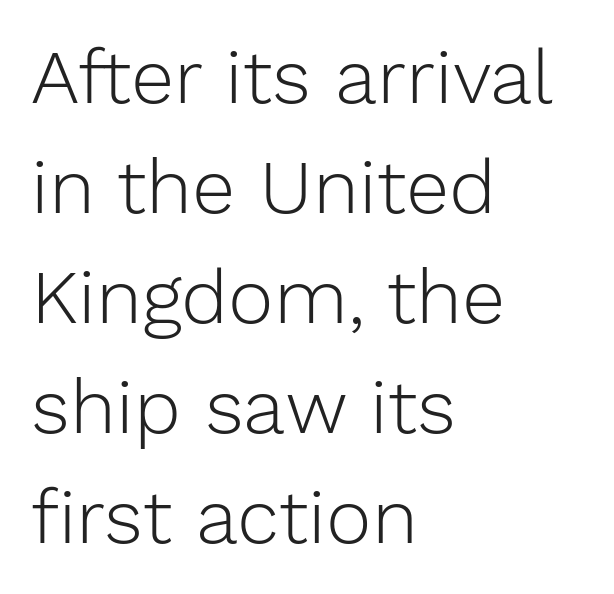
{"serif": "no", "italic": "no", "bold": "no", "weight": "light", "width": "normal", "stroke_contrast": "low", "x_height": "medium", "monospaced": "no", "underline": "no", "align": "left", "line_spacing": "normal", "line_spacing_ratio": 1.43, "letter_spacing": "normal", "letter_spacing_em": 0.0, "glyph_px": 77}
